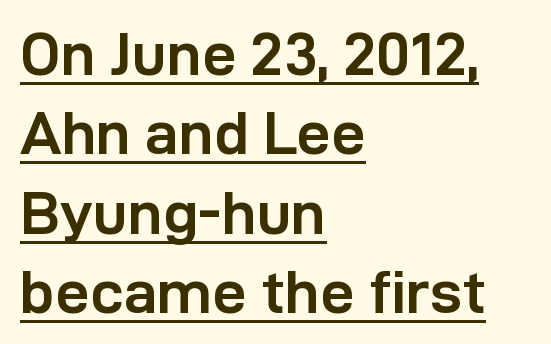
{"serif": "no", "italic": "no", "bold": "yes", "weight": "semibold", "width": "normal", "stroke_contrast": "low", "x_height": "medium", "monospaced": "no", "underline": "yes", "align": "left", "line_spacing": "normal", "line_spacing_ratio": 1.3, "letter_spacing": "normal", "letter_spacing_em": 0.0, "glyph_px": 61}
